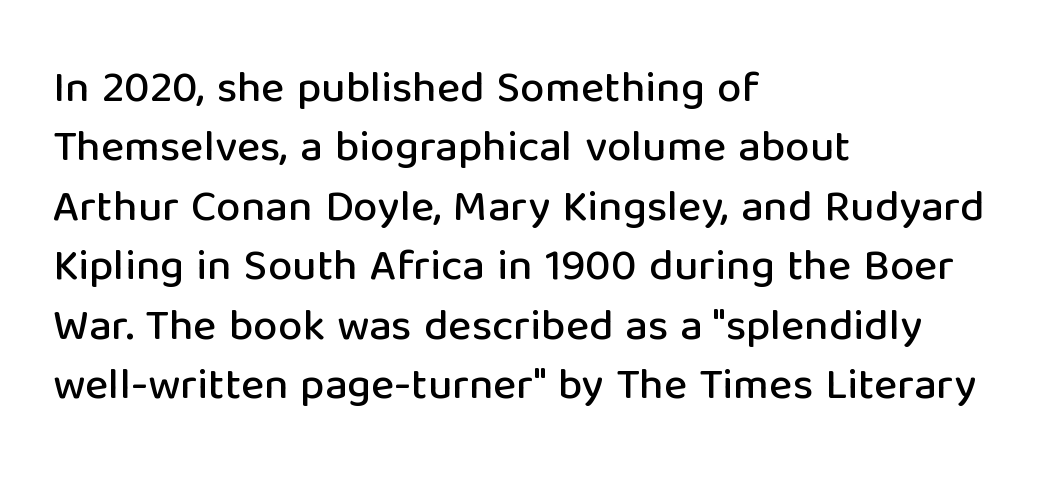
The image shows 44 px sans-serif type, upright; set left-aligned, normal line spacing (1.35x), normal letter spacing, not underlined; low stroke contrast and a medium x-height.
